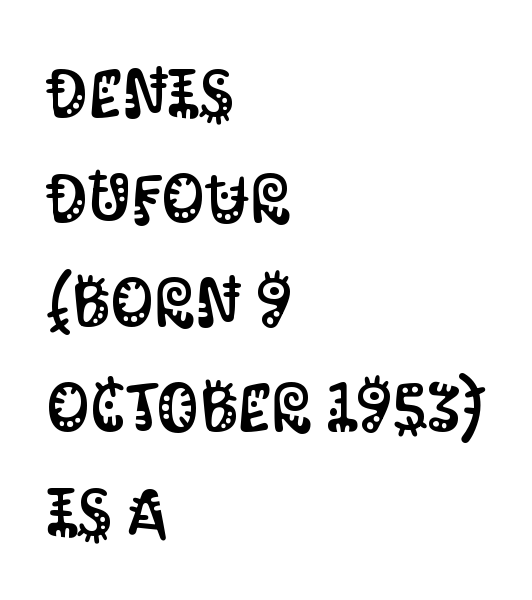
Q: Is the text italic (slanted)? A: No, it is upright.
Q: Is the typeface a serif or a sans-serif typeface? A: Sans-serif.
Q: Is the text underlined? A: No.
Q: How is the paragraph aligned? A: Left-aligned.
Q: Is the spacing between letters normal or unusually wide? A: Normal.
Q: Is the spacing between lines tight, normal or loose? A: Normal.
Q: Width (condensed, normal, or wide)? A: Condensed.
Q: Stroke contrast? A: Medium.
Q: x-height? A: Large.
Q: Monospaced? A: No.
